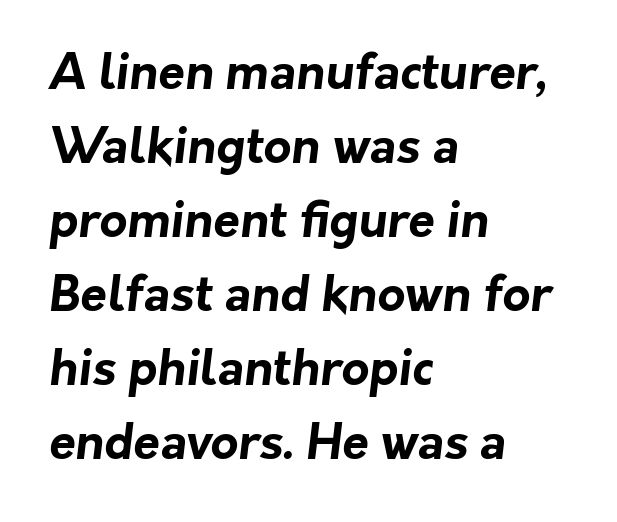
Q: Is the text bold? A: Yes.
Q: Is the typeface a serif or a sans-serif typeface? A: Sans-serif.
Q: Is the text underlined? A: No.
Q: How is the paragraph aligned? A: Left-aligned.
Q: Is the spacing between letters normal or unusually wide? A: Normal.
Q: Is the spacing between lines tight, normal or loose? A: Normal.
Q: Width (condensed, normal, or wide)? A: Normal.
Q: Stroke contrast? A: Low.
Q: x-height? A: Medium.
Q: Monospaced? A: No.
